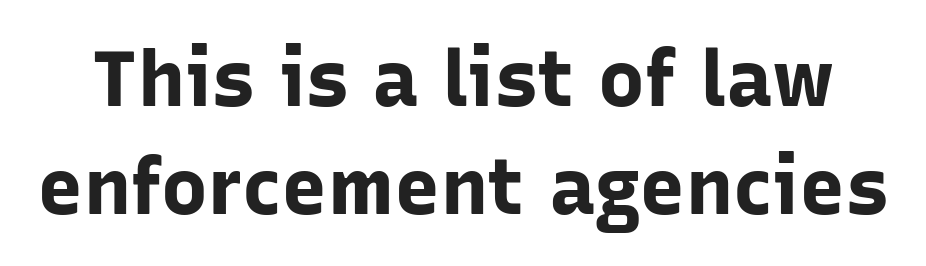
Q: Is the text bold? A: Yes.
Q: Is the text italic (slanted)? A: No, it is upright.
Q: Is the typeface a serif or a sans-serif typeface? A: Sans-serif.
Q: Is the text underlined? A: No.
Q: Is the spacing between letters normal or unusually wide? A: Normal.
Q: Is the spacing between lines tight, normal or loose? A: Normal.
Q: Width (condensed, normal, or wide)? A: Normal.
Q: Stroke contrast? A: Low.
Q: x-height? A: Medium.
Q: Monospaced? A: No.
